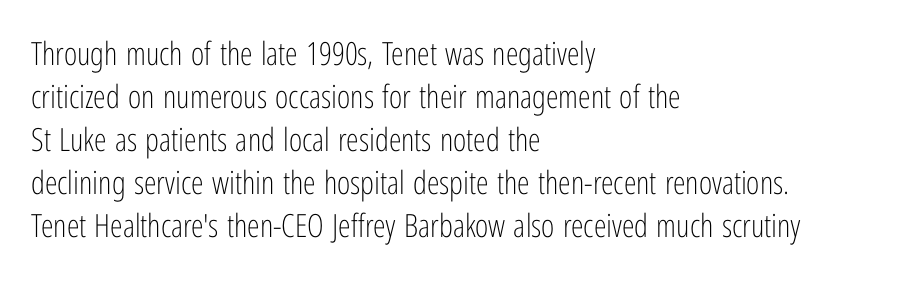
Typographically, this falls in the sans-serif category. Stroke thickness stays within the range of a standard reading face or lighter. Characters remain perfectly vertical along every line. One glance says typical: line gaps are just what's usual.
